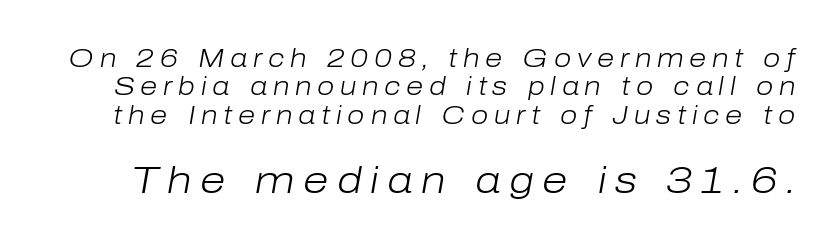
Bold? No — there's no thickening of the strokes. Block two is the big one; block one sits smaller above it. The text carries the slant typical of an italic or oblique font. Underlining? Definitely not there. Here the designer chose a conventional face with non-uniform glyph widths. The lines are packed closely together with very little leading.
